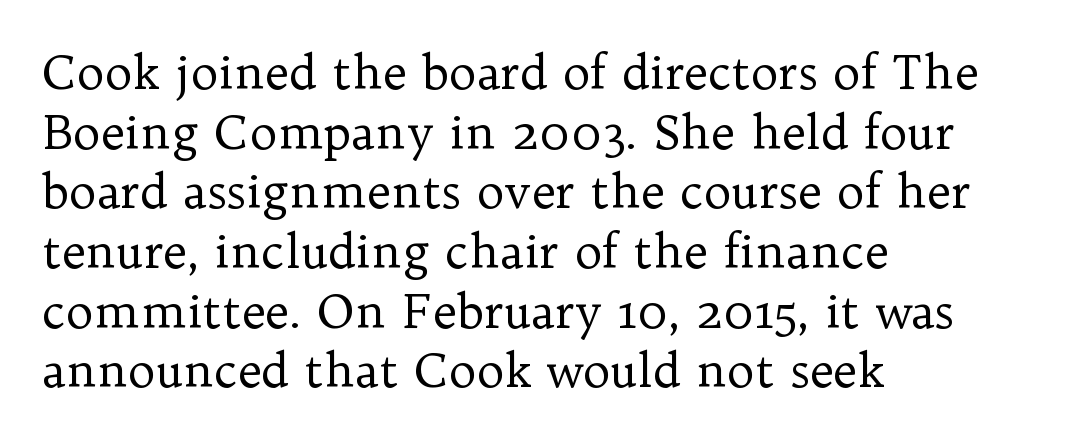
{"serif": "yes", "italic": "no", "bold": "no", "weight": "regular", "width": "normal", "stroke_contrast": "low", "x_height": "medium", "monospaced": "no", "underline": "no", "align": "left", "line_spacing": "normal", "line_spacing_ratio": 1.27, "letter_spacing": "normal", "letter_spacing_em": 0.0, "glyph_px": 47}
